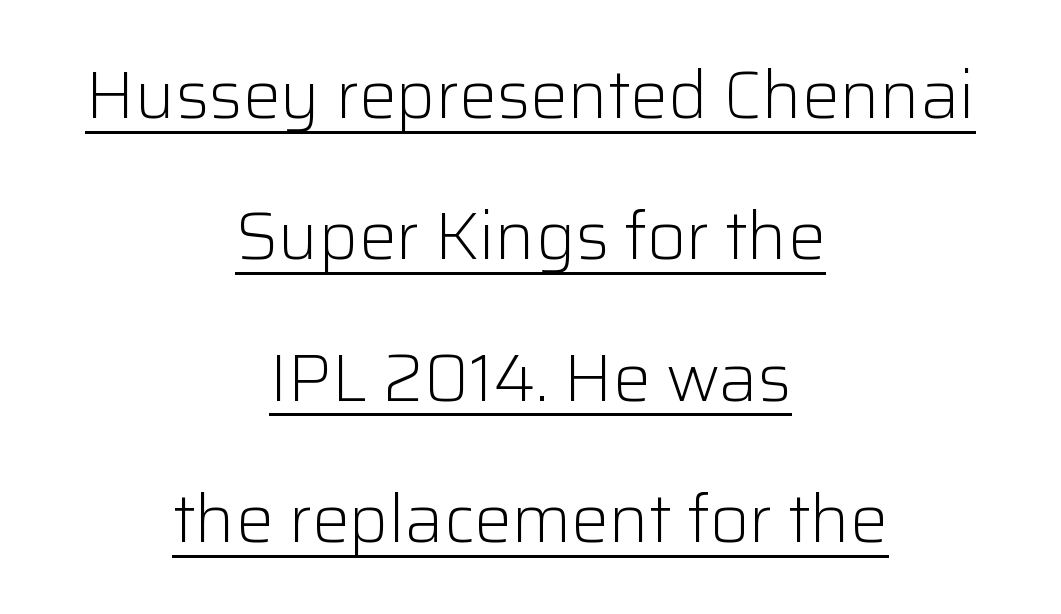
Q: Is the text bold? A: No.
Q: Is the text italic (slanted)? A: No, it is upright.
Q: Is the typeface a serif or a sans-serif typeface? A: Sans-serif.
Q: Is the text underlined? A: Yes.
Q: How is the paragraph aligned? A: Centered.
Q: Is the spacing between letters normal or unusually wide? A: Normal.
Q: Is the spacing between lines tight, normal or loose? A: Loose.
Q: Width (condensed, normal, or wide)? A: Normal.
Q: Stroke contrast? A: Low.
Q: x-height? A: Medium.
Q: Monospaced? A: No.
